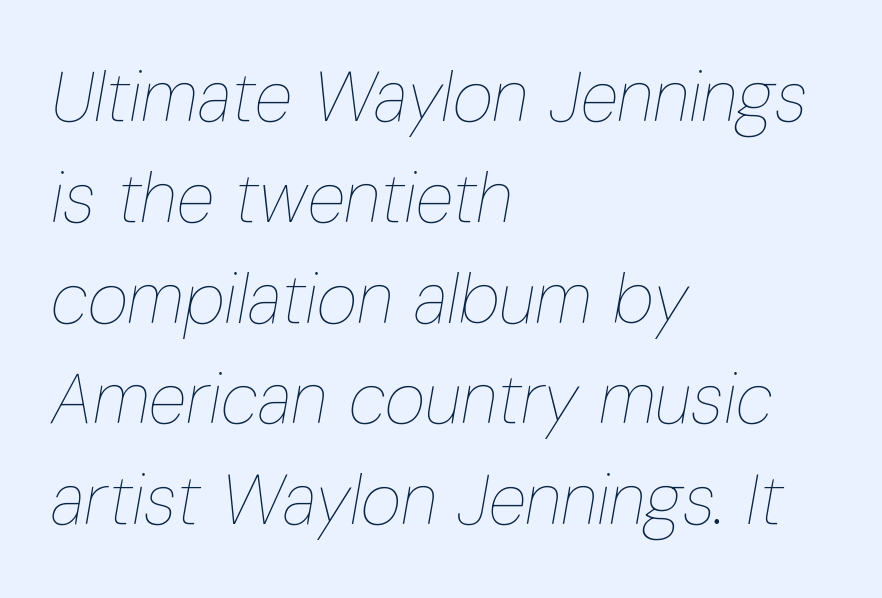
{"italic": "yes", "lean": "right", "slant_degrees": 10, "bold": "no", "weight": "thin", "width": "condensed", "stroke_contrast": "low", "x_height": "medium", "monospaced": "no", "underline": "no", "align": "left", "line_spacing": "normal", "line_spacing_ratio": 1.44, "letter_spacing": "normal", "letter_spacing_em": 0.0, "glyph_px": 70}
